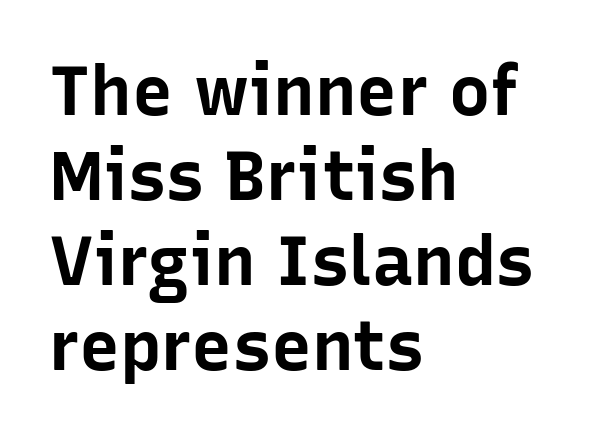
Just letters on the line, the space beneath them empty. The type sits square on the baseline with zero lean. This is sans-serif lettering, the kind often seen on screens and signage. Here the designer chose a conventional face with non-uniform glyph widths. Typographic density is high because the face is bold. Short note: letters normally spaced.
